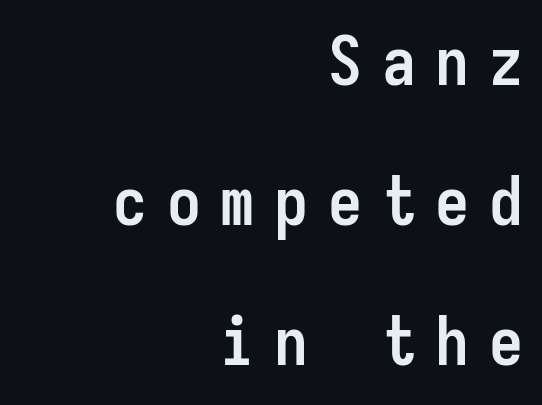
Q: Is the text bold? A: Yes.
Q: Is the text italic (slanted)? A: No, it is upright.
Q: Is the typeface a serif or a sans-serif typeface? A: Sans-serif.
Q: Is the text underlined? A: No.
Q: How is the paragraph aligned? A: Right-aligned.
Q: Is the spacing between letters normal or unusually wide? A: Unusually wide.
Q: Is the spacing between lines tight, normal or loose? A: Loose.
Q: Width (condensed, normal, or wide)? A: Condensed.
Q: Stroke contrast? A: Low.
Q: x-height? A: Medium.
Q: Monospaced? A: Yes.
